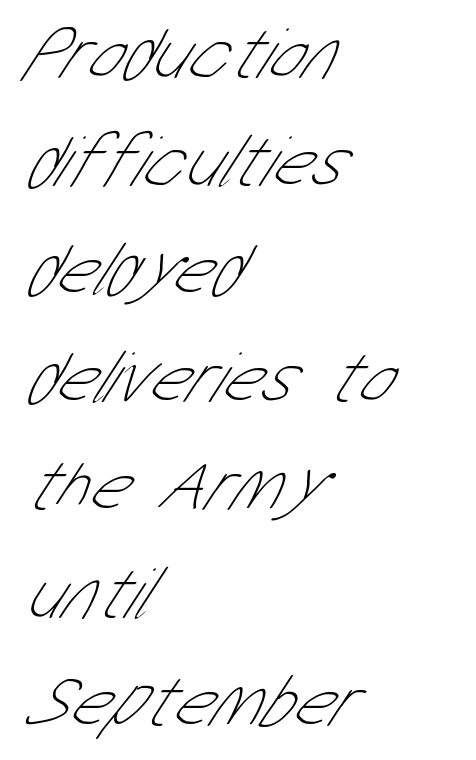
{"serif": "no", "bold": "no", "weight": "thin", "width": "condensed", "stroke_contrast": "low", "x_height": "medium", "monospaced": "no", "underline": "no", "align": "left", "line_spacing": "normal", "line_spacing_ratio": 1.46, "letter_spacing": "normal", "letter_spacing_em": 0.0, "glyph_px": 74}
